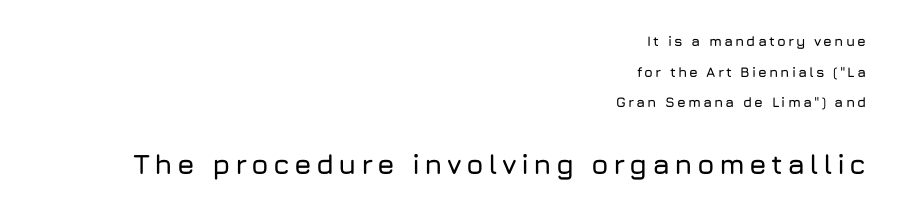
What's the leading like? Stretched, with rows far apart. A typesetter would call this proportional, since set widths differ per character. Larger block? The one below; the one above is distinctly smaller. The lettering holds an erect, upright posture throughout. Are there feet on the stems? There aren't — it's a sans. The strip under each line holds only bare page.
